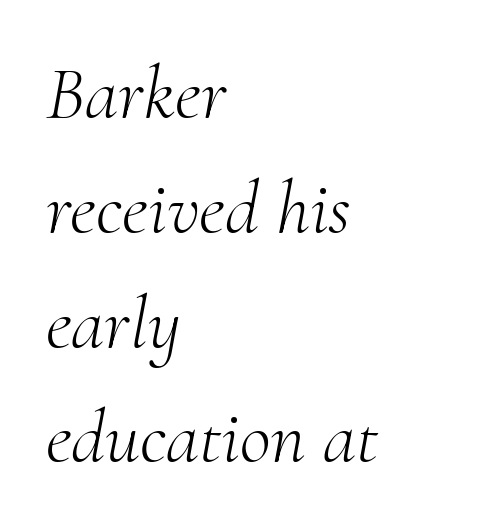
You can tell it's italic because the verticals aren't actually vertical. Each letter keeps its own natural width here, so spacing adapts to shape. Glance below the letters and you will spot only blank space. To sum up the face: it has serifs. Compared with a centered layout, this one pins lines to the left instead. Is the letter spacing exaggerated? No — it looks like the ordinary default.
